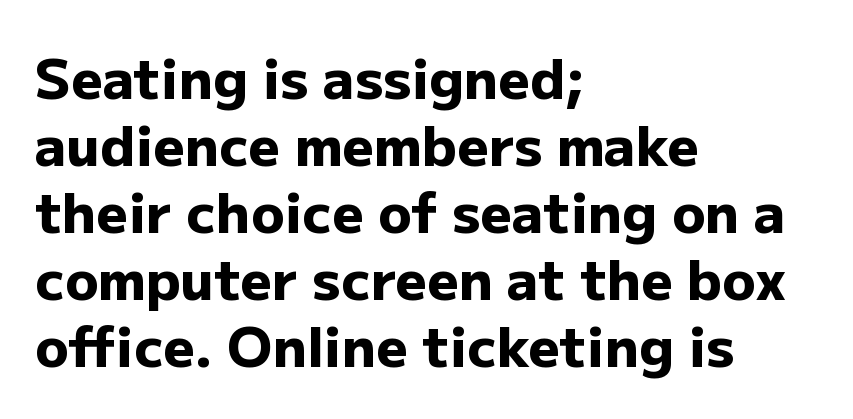
Glance below the letters and you will spot only blank space. Compared with an ordinary text face, these strokes are far heavier — a full bold. Note the varied advance widths — an 'i' is clearly narrower than an 'm'. No extra tracking has been applied to these lines. Line starts are locked; line ends wander. Nope, no serifs anywhere on these letters.
